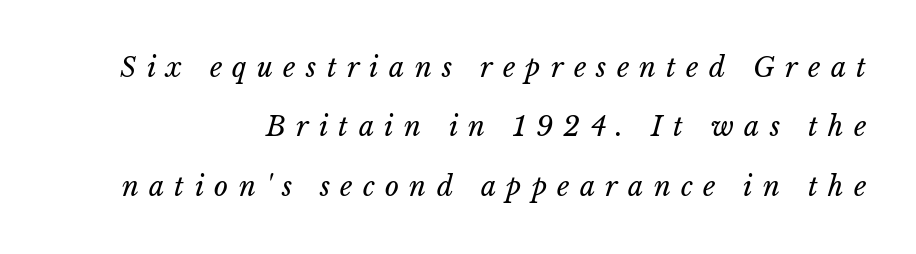
The image shows 27 px text type; set right-aligned, loose line spacing (2.2x), unusually wide letter spacing (+0.38 em), not underlined.
